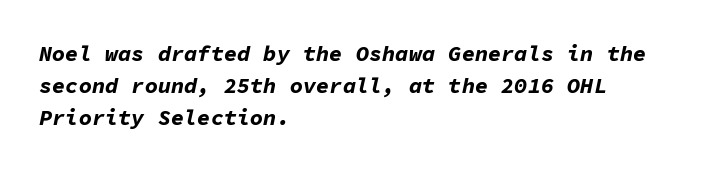
Q: Is the text bold? A: Yes.
Q: Is the text italic (slanted)? A: Yes, it leans right by about 11 degrees.
Q: Is the text underlined? A: No.
Q: How is the paragraph aligned? A: Left-aligned.
Q: Is the spacing between letters normal or unusually wide? A: Normal.
Q: Is the spacing between lines tight, normal or loose? A: Normal.
